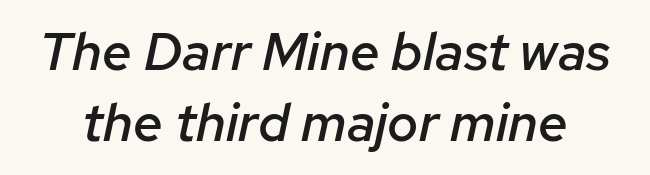
These lines carry some extra weight — a demibold, not a full bold. Bare-footed words on every line. Compared with ordinary roman type, these characters are visibly tilted. How would I describe the line gaps? Plain and ordinary. The tracking reads as untouched default to a designer's eye.
